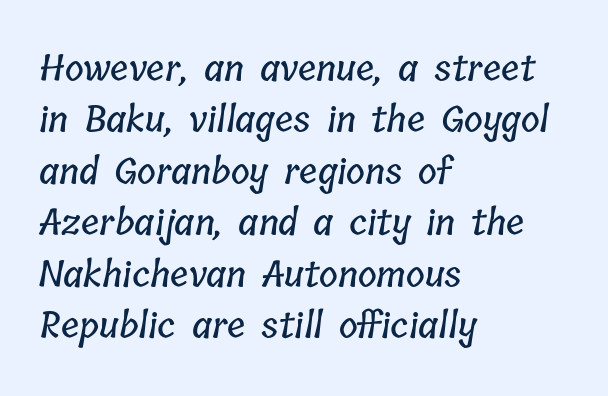
The image shows 36 px condensed type; set left-aligned, normal line spacing (1.43x), normal letter spacing, not underlined; low stroke contrast and a medium x-height.
